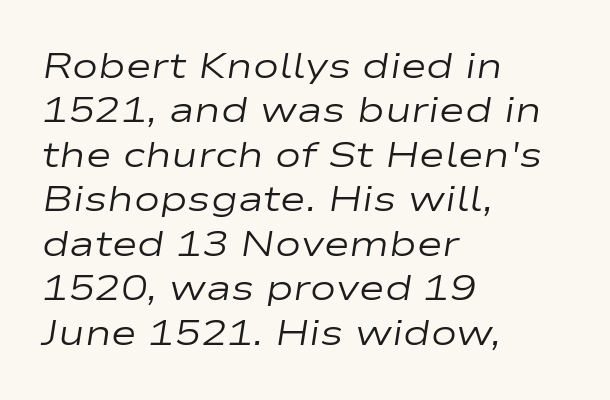
The image shows 35 px regular-weight, wide type, italic (leaning right); set left-aligned, normal line spacing (1.27x), normal letter spacing, not underlined; low stroke contrast and a medium x-height.
